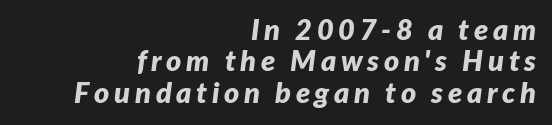
The passage shown is not underscored anywhere. Observe the lean: these are italic letterforms. Baseline-to-baseline distance is barely more than the letter height. The paragraph has a hard right edge and a soft left edge.
